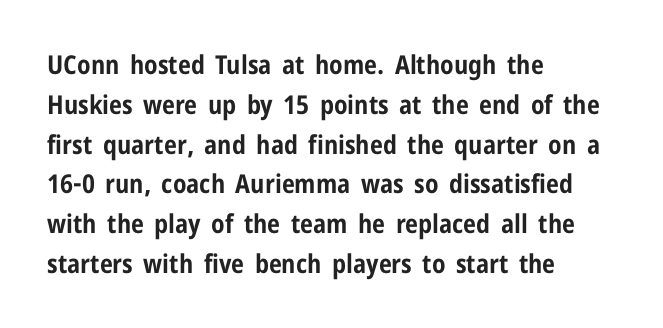
Plenty of ink on the page — the face is bold. Vertical spacing — default. Descenders hang freely into open space. All the whitespace from short lines collects on the right. This rendering leaves character spacing at its baseline value. Do the letters lean? They stand straight.
